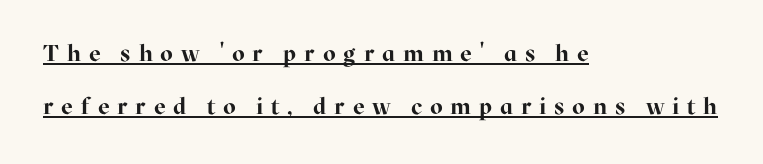
Q: Is the text bold? A: Yes.
Q: Is the text italic (slanted)? A: No, it is upright.
Q: Is the text underlined? A: Yes.
Q: How is the paragraph aligned? A: Left-aligned.
Q: Is the spacing between letters normal or unusually wide? A: Unusually wide.
Q: Is the spacing between lines tight, normal or loose? A: Loose.
